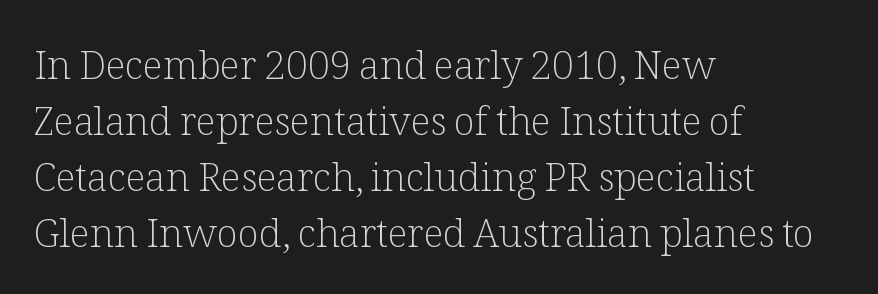
Q: Is the text bold? A: No.
Q: Is the text italic (slanted)? A: No, it is upright.
Q: Is the typeface a serif or a sans-serif typeface? A: Serif.
Q: Is the text underlined? A: No.
Q: How is the paragraph aligned? A: Left-aligned.
Q: Is the spacing between letters normal or unusually wide? A: Normal.
Q: Is the spacing between lines tight, normal or loose? A: Normal.
Q: Width (condensed, normal, or wide)? A: Normal.
Q: Stroke contrast? A: Low.
Q: x-height? A: Medium.
Q: Monospaced? A: No.
